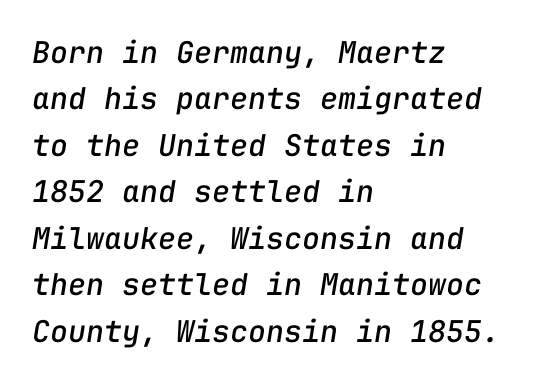
The image shows 30 px text type, italic (leaning right), monospaced; set left-aligned, normal line spacing (1.55x), normal letter spacing, not underlined; low stroke contrast and a medium x-height.
